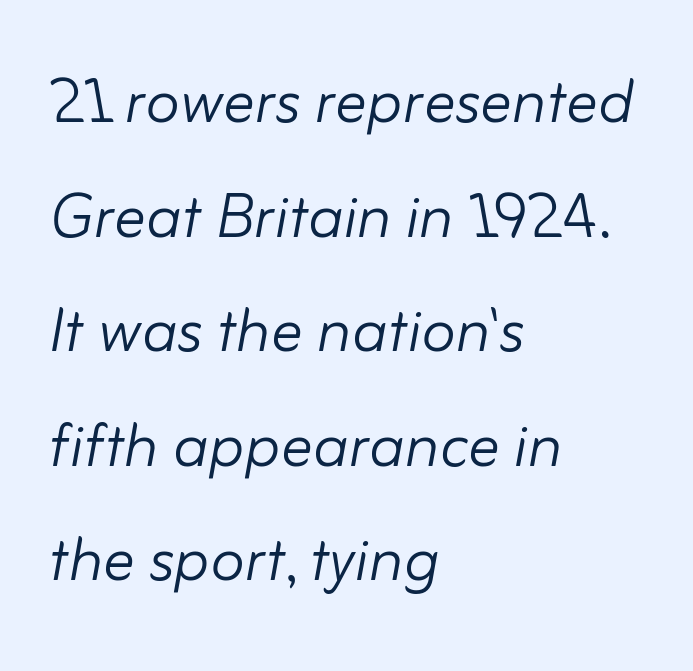
The rendering uses natural spacing where letterforms have individual widths. Interline gaps are of average width in this sample. This reads as an unemphasized weight, regular at the heaviest. Does extra space separate the letters? No, they use regular spacing.
